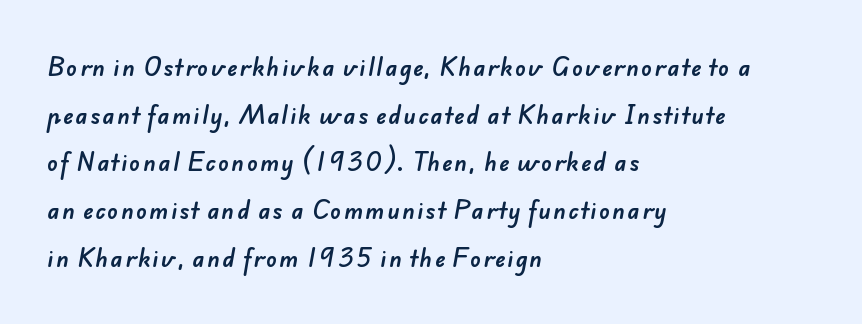
The image shows 22 px text type; set left-aligned, loose line spacing (2.17x), not underlined.
